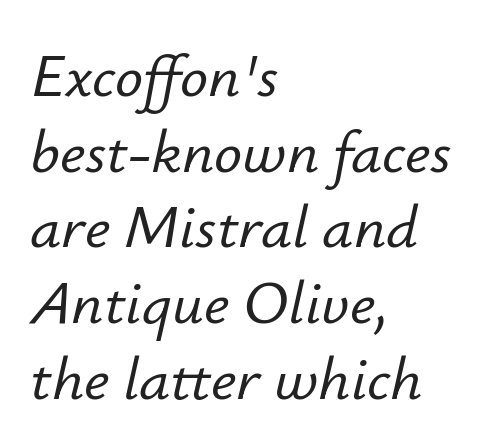
Characters follow at the spacing the type designer built in. This sample uses an oblique cut, with every glyph tilted off the vertical. The face used here is proportionally spaced, like ordinary book or web type. Just letters on the line, the space beneath them empty.
